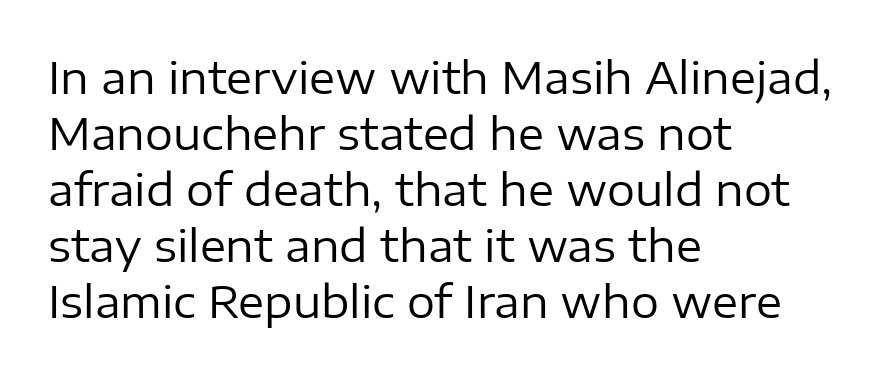
Beneath every word, the page is bare. Typographically, this falls in the sans-serif category. The face used here is proportionally spaced, like ordinary book or web type. This is the regular roman posture of the typeface. Compared with a typical body face, this is equally light or lighter still. Does the copy run flush right? No — it runs flush left.
